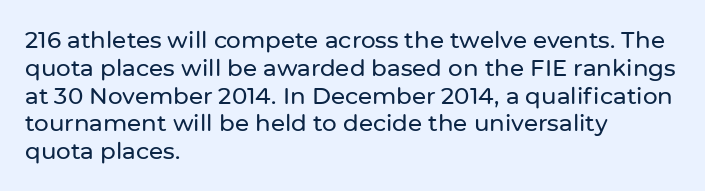
Q: Is the text italic (slanted)? A: No, it is upright.
Q: Is the text underlined? A: No.
Q: How is the paragraph aligned? A: Left-aligned.
Q: Is the spacing between letters normal or unusually wide? A: Normal.
